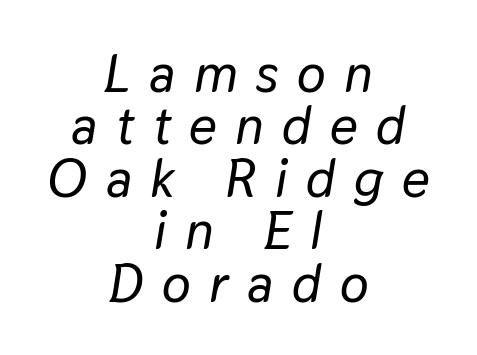
The image shows 54 px text type, italic (leaning right); set centered, tight line spacing (0.97x), unusually wide letter spacing (+0.34 em), not underlined; low stroke contrast and a medium x-height.
